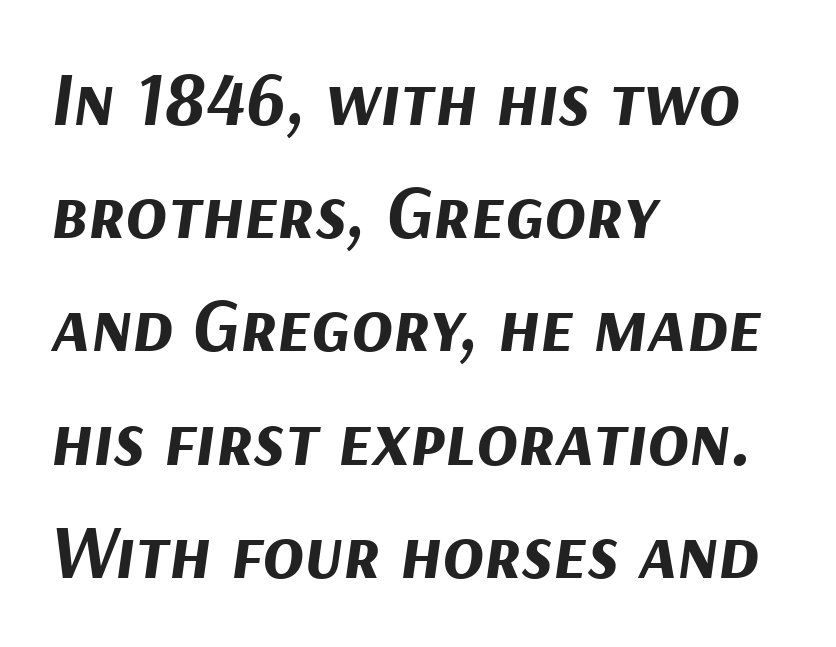
Is the type slanted? Yes — the strokes lean at a clear angle. The letters advance in unequal steps, a hallmark of proportional type. A bare baseline throughout the passage. Students, observe: this is what conventionally led text looks like. The passage shown has conventional tracking throughout. Which margin do the lines hug? The left one — the right edge is uneven.
